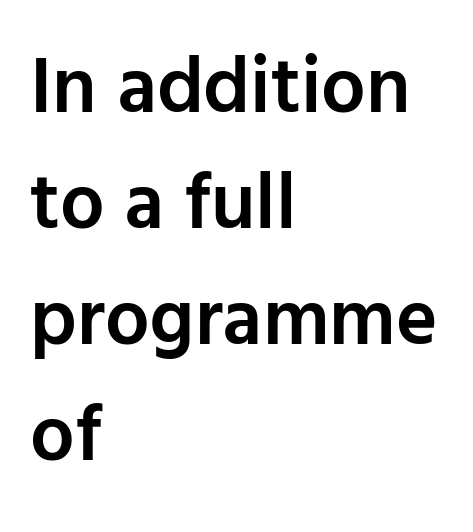
The image shows 79 px semibold sans-serif type, upright; set left-aligned, normal line spacing (1.47x), normal letter spacing, not underlined; low stroke contrast and a medium x-height.
